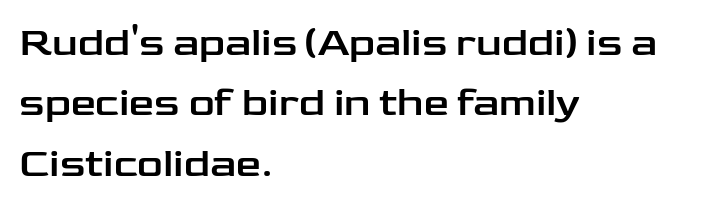
The lines in this sample share a left origin and differ only in where they stop. Students, observe: this is what conventionally led text looks like. The type is set solid horizontally, with unmodified tracking. Clear beneath every line of the passage. It's the straight-up-and-down kind of type.
